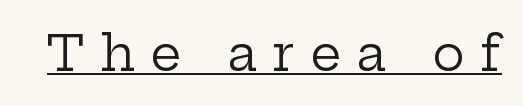
Honestly, the letter spacing is so wide it's the main thing you notice. The glyphs are accompanied by a horizontal stroke just below them. These lines were composed using upright roman letters. Is this a fixed-width face? No — the glyphs have proportional, varying widths. Does the type have serifs? Yes, each stem ends in a small foot. The characters are drawn with everyday or finer stroke widths.
